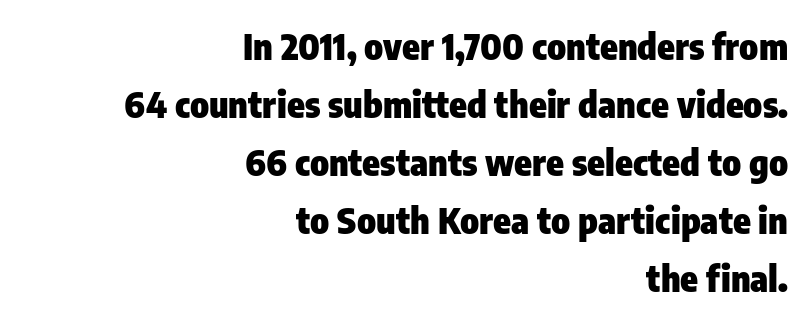
The image shows 36 px heavy, condensed sans-serif type, upright; set right-aligned, normal line spacing (1.61x), normal letter spacing, not underlined; low stroke contrast and a medium x-height.
